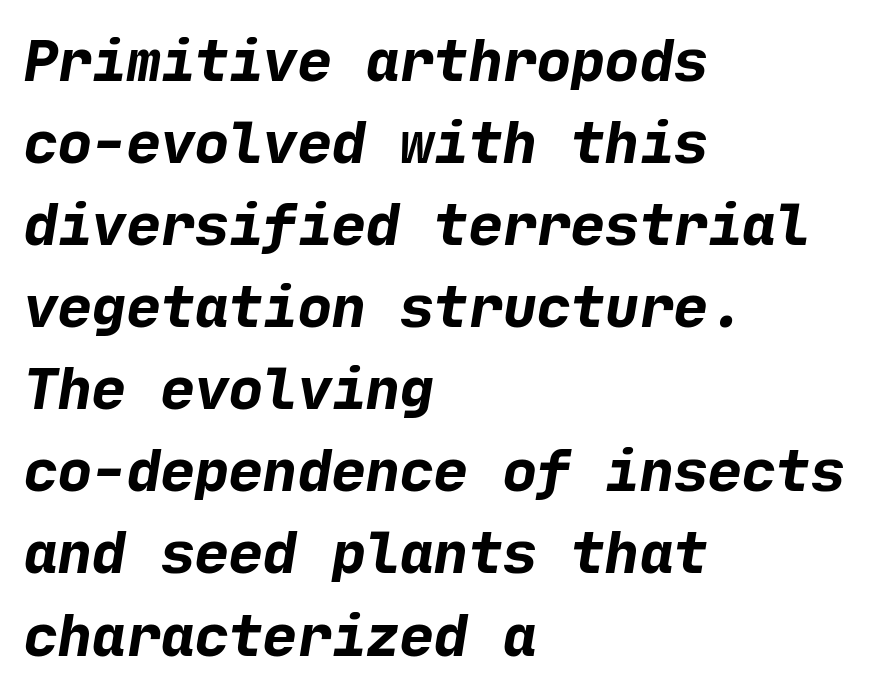
Successive baselines arrive at the customary interval. No word sits above an underline. Letter spacing: default. What weight is shown? A full bold with thick strokes. This rendering uses left alignment, leaving the right contour irregular. Grotesque or geometric, the face here clearly has no serifs.
